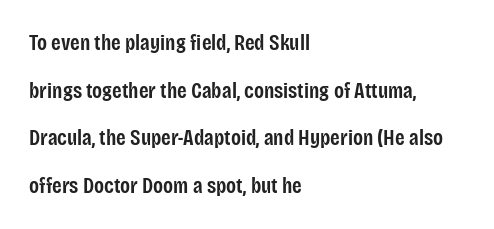
Q: Is the text bold? A: Semi-bold.
Q: Is the text italic (slanted)? A: No, it is upright.
Q: Is the text underlined? A: No.
Q: How is the paragraph aligned? A: Left-aligned.
Q: Is the spacing between letters normal or unusually wide? A: Normal.
Q: Is the spacing between lines tight, normal or loose? A: Loose.
